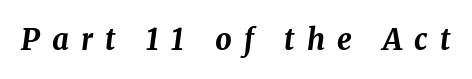
Q: Is the text bold? A: Yes.
Q: Is the text italic (slanted)? A: Yes, it leans right by about 8 degrees.
Q: Is the text underlined? A: No.
Q: Is the spacing between letters normal or unusually wide? A: Unusually wide.
Q: Width (condensed, normal, or wide)? A: Normal.
Q: Stroke contrast? A: Medium.
Q: x-height? A: Medium.
Q: Monospaced? A: No.
